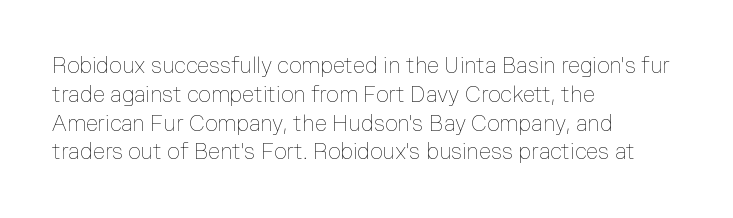
The image shows 22 px text type, upright; set left-aligned, normal line spacing (1.31x), normal letter spacing, not underlined.
